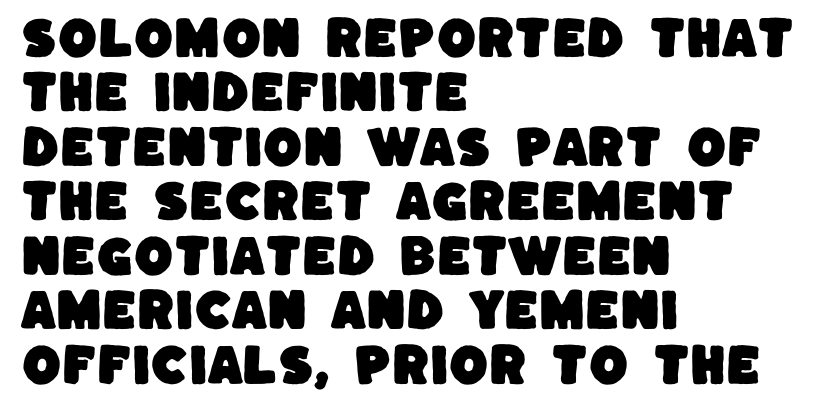
{"serif": "no", "width": "normal", "stroke_contrast": "low", "x_height": "large", "monospaced": "no", "underline": "no", "align": "left", "line_spacing_ratio": 1.21, "letter_spacing": "normal", "letter_spacing_em": 0.0, "glyph_px": 45}
